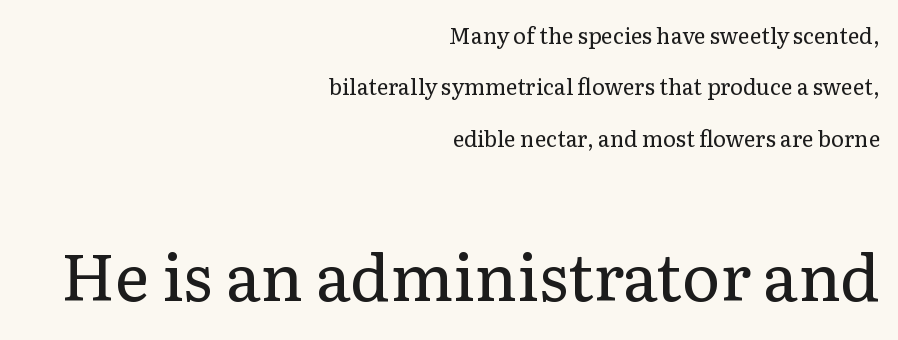
The image shows 65 px regular-weight serif type, upright; set right-aligned, loose line spacing (2.33x), normal letter spacing, not underlined; the second (bottom) block is 2.95x larger; low stroke contrast and a medium x-height.
